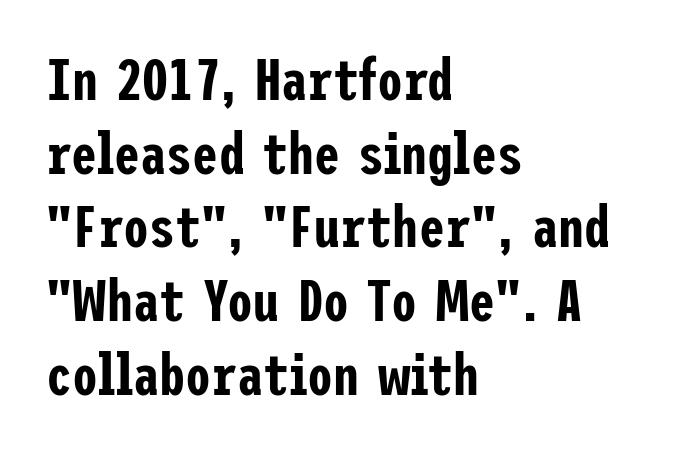
The rag falls on the right side of this text block. The line-height multiplier appears to be the usual default. Nothing unusual about the tracking: characters are spaced as the font intends. The face used here is a sans, in the tradition of grotesques and geometrics.
